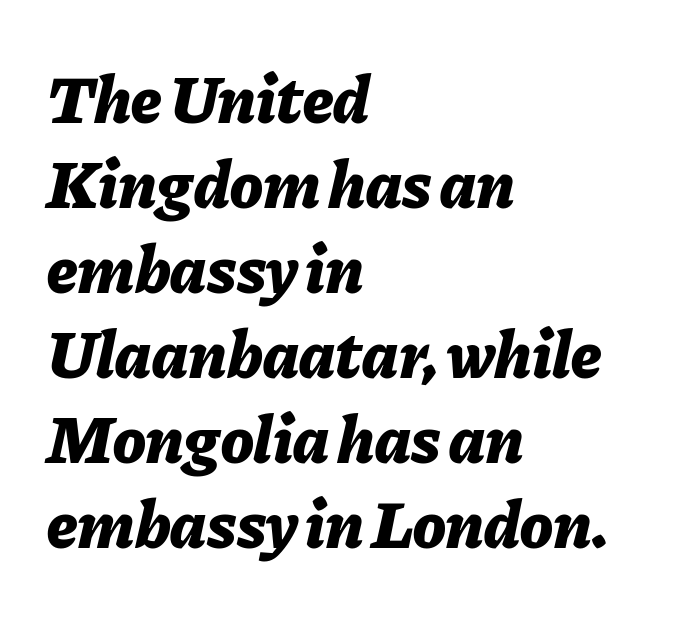
Q: Is the text bold? A: Yes.
Q: Is the text italic (slanted)? A: Yes, it leans right by about 11 degrees.
Q: Is the text underlined? A: No.
Q: How is the paragraph aligned? A: Left-aligned.
Q: Is the spacing between letters normal or unusually wide? A: Normal.
Q: Is the spacing between lines tight, normal or loose? A: Normal.
Q: Width (condensed, normal, or wide)? A: Normal.
Q: Stroke contrast? A: Low.
Q: x-height? A: Medium.
Q: Monospaced? A: No.
